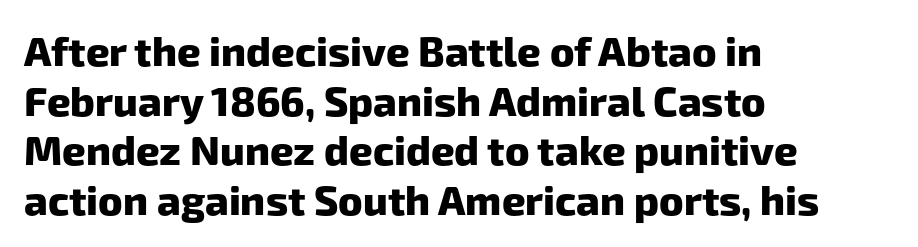
Unlike a traditional serif, this face leaves its strokes unadorned. Is the block centered? No — it sits flush against the left margin. Plain, unruled lines of type. The font is running at its bold setting. Spacing verdict: proportional, widths tailored to each character. A typesetter would call this zero additional tracking.
